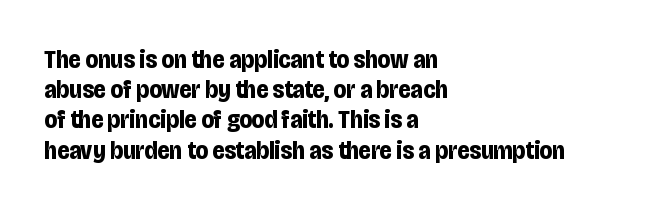
Q: Is the text bold? A: Yes.
Q: Is the text italic (slanted)? A: No, it is upright.
Q: Is the text underlined? A: No.
Q: How is the paragraph aligned? A: Left-aligned.
Q: Is the spacing between letters normal or unusually wide? A: Normal.
